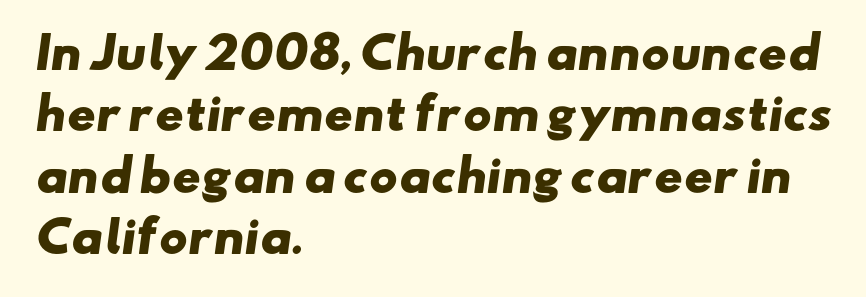
{"serif": "no", "bold": "yes", "weight": "heavy", "width": "wide", "stroke_contrast": "low", "x_height": "small", "monospaced": "no", "underline": "no", "align": "left", "line_spacing": "normal", "line_spacing_ratio": 1.43, "letter_spacing": "normal", "letter_spacing_em": 0.0, "glyph_px": 43}
